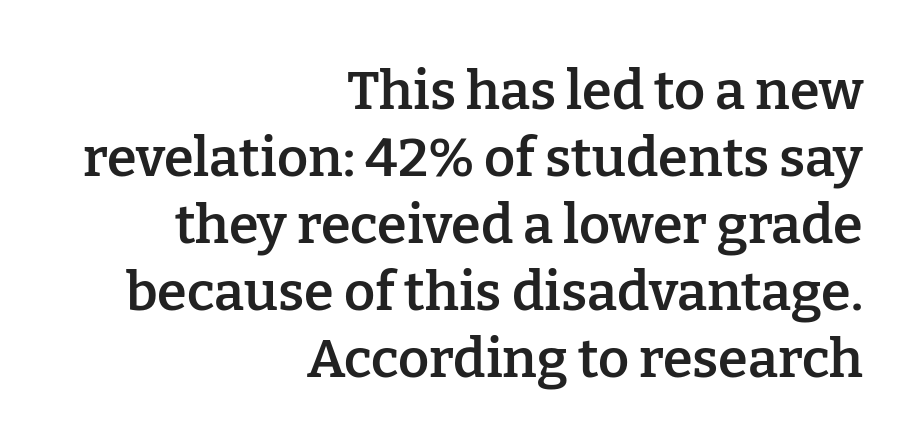
The image shows 54 px semibold serif type, upright; set right-aligned, line spacing 1.24x, normal letter spacing, not underlined; low stroke contrast and a medium x-height.
